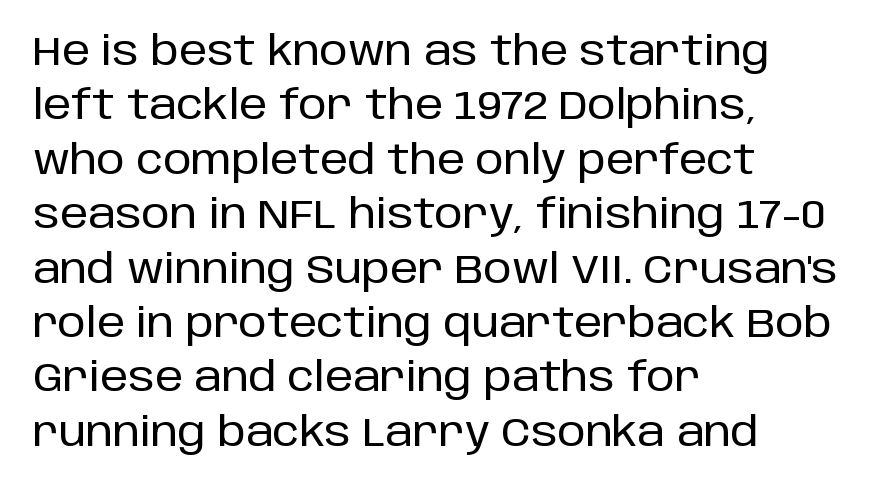
No extra tracking has been applied to these lines. The text was rendered using a sans face with plain stroke endings. The passage shown is typed in a proportional face where columns would drift. The lines in this sample share a left origin and differ only in where they stop. Decoration check: the copy has no underline.
